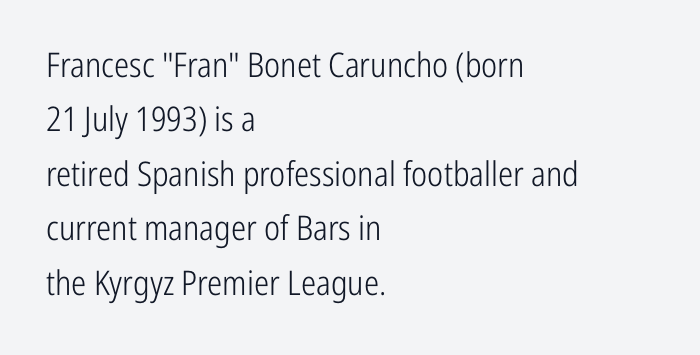
Q: Is the text bold? A: No.
Q: Is the text italic (slanted)? A: No, it is upright.
Q: Is the typeface a serif or a sans-serif typeface? A: Sans-serif.
Q: Is the text underlined? A: No.
Q: How is the paragraph aligned? A: Left-aligned.
Q: Is the spacing between letters normal or unusually wide? A: Normal.
Q: Is the spacing between lines tight, normal or loose? A: Normal.
Q: Width (condensed, normal, or wide)? A: Condensed.
Q: Stroke contrast? A: Low.
Q: x-height? A: Medium.
Q: Monospaced? A: No.
